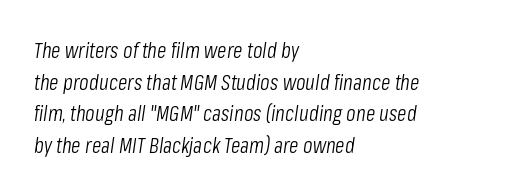
{"italic": "yes", "lean": "right", "slant_degrees": 8, "bold": "no", "underline": "no", "align": "left", "line_spacing": "normal", "line_spacing_ratio": 1.44, "letter_spacing": "normal", "letter_spacing_em": 0.0, "glyph_px": 22}
